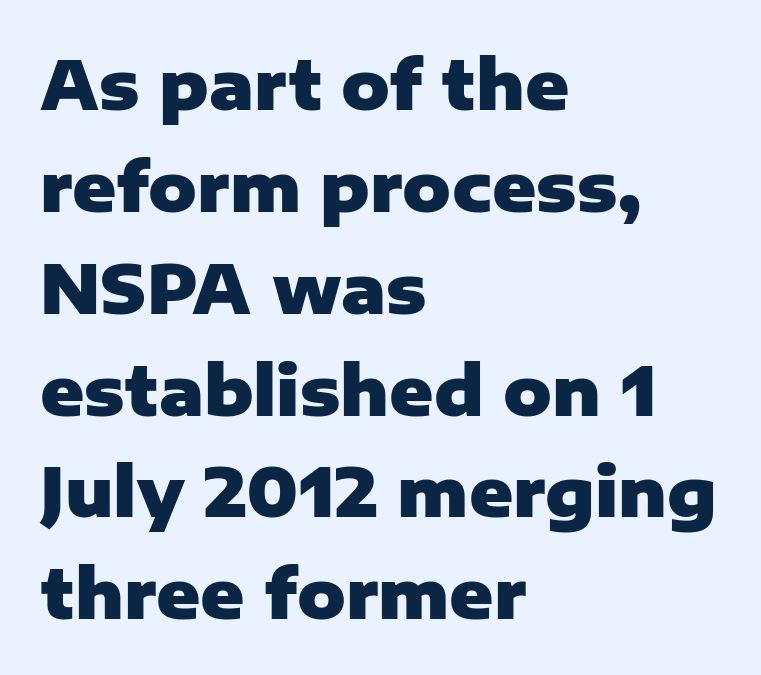
Beneath every word, the page is bare. Upright lettering throughout. Is this a fixed-width face? No — the glyphs have proportional, varying widths. The letters carry no serifs — their stems end cleanly without finishing strokes. Heavy, bold letterforms. The paragraph shown leans on its left margin.
